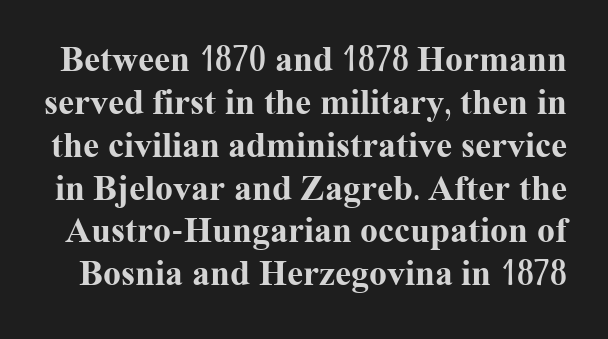
Character widths vary here, with narrow letters taking less room than wide ones. Is the letter spacing exaggerated? No — it looks like the ordinary default. The font is running at its bold setting. Check where the strokes stop: tiny serifs finish them off. Bare-footed words on every line. Ordinary non-slanted type is in use.
